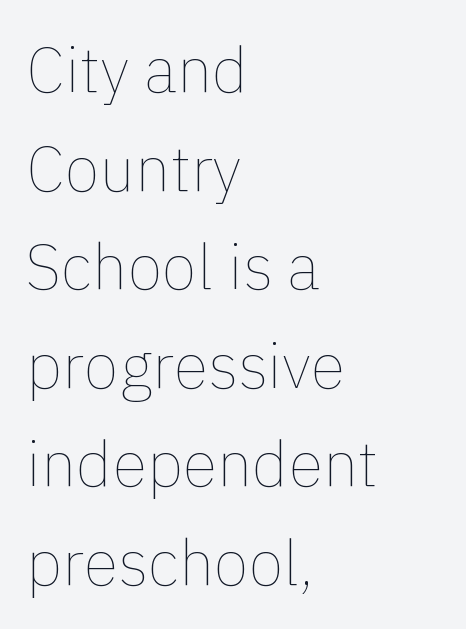
Underlining? Definitely not there. Weight: not bold — regular or lighter. Here the designer chose a conventional face with non-uniform glyph widths. Normally led — the rows are evenly, conventionally spaced.
